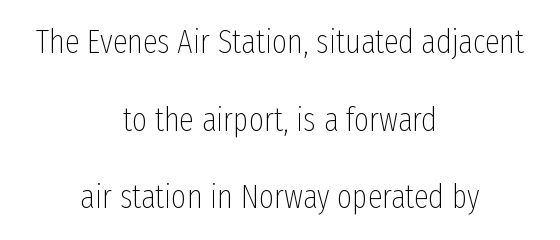
The image shows 33 px thin, condensed sans-serif type, upright; set centered, loose line spacing (2.35x), normal letter spacing, not underlined; low stroke contrast and a medium x-height.
